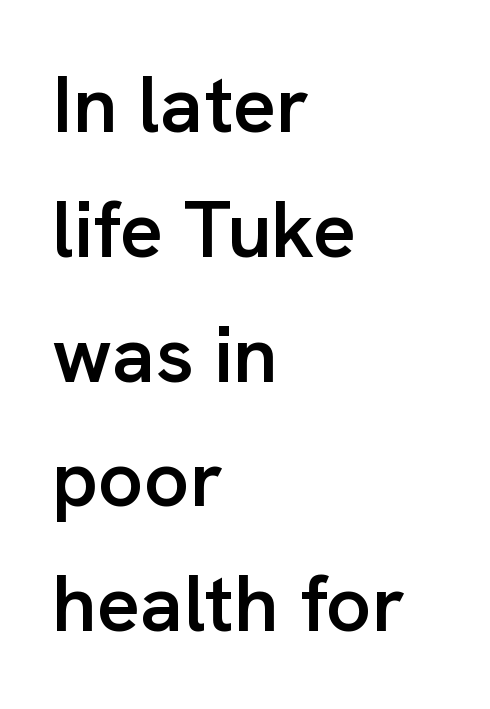
A typesetter would call this proportional, since set widths differ per character. These lines keep a tight, regular rhythm from letter to letter. The lines are quadded left. Rows of type keep a routine distance in the vertical direction.
